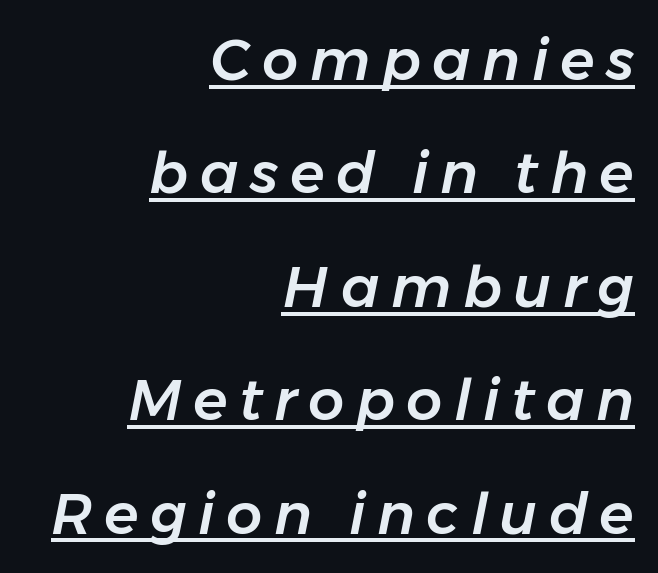
How are the letters spaced? Widely, with obvious added tracking. Has an underline been added? It has. The axis of the letterforms is tilted away from vertical. Interline gaps are noticeably wide in this sample.
